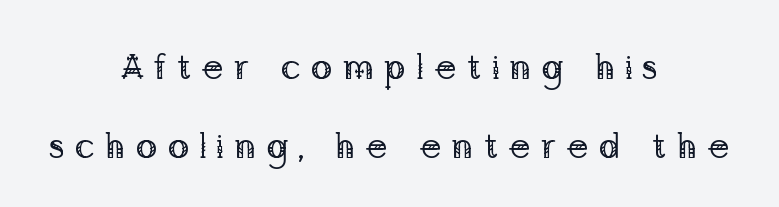
The image shows 36 px regular-weight serif type, upright; set centered, loose line spacing (2.2x), unusually wide letter spacing (+0.27 em), not underlined; low stroke contrast and a medium x-height.
